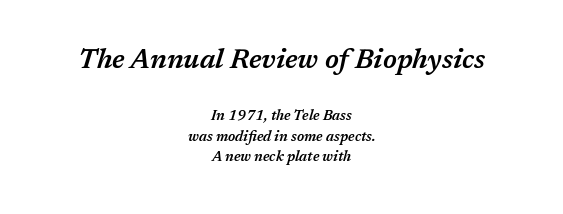
{"italic": "yes", "lean": "right", "slant_degrees": 17, "bold": "semi", "underline": "no", "align": "center", "line_spacing": "normal", "line_spacing_ratio": 1.47, "letter_spacing": "normal", "letter_spacing_em": 0.0, "larger_block": "first", "size_ratio": 1.93, "glyph_px": 27}
